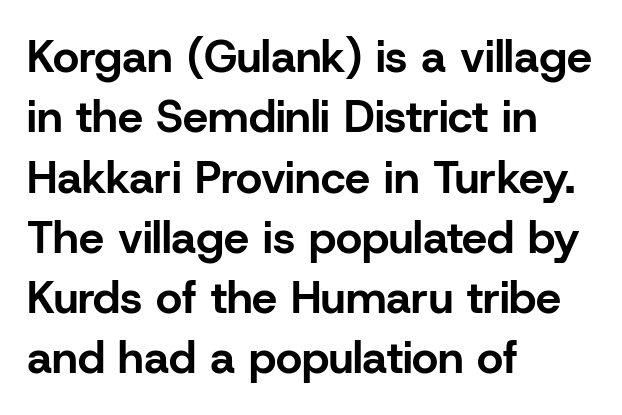
{"serif": "no", "italic": "no", "bold": "yes", "weight": "bold", "width": "normal", "stroke_contrast": "low", "x_height": "medium", "monospaced": "no", "underline": "no", "align": "left", "line_spacing": "normal", "line_spacing_ratio": 1.34, "letter_spacing": "normal", "letter_spacing_em": 0.0, "glyph_px": 45}
